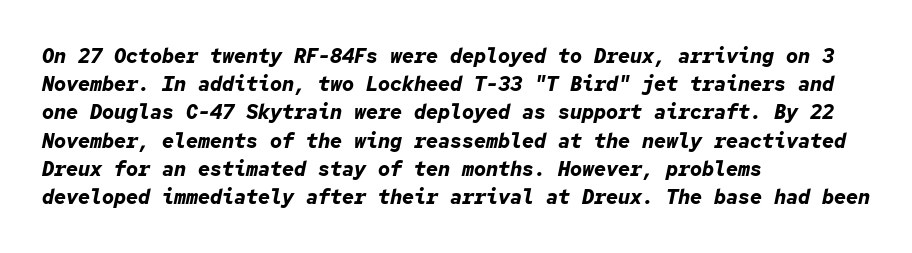
The image shows 20 px bold type, italic (leaning right); set left-aligned, normal line spacing (1.41x), normal letter spacing, not underlined.
